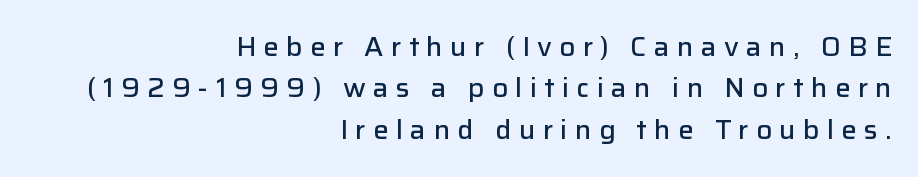
{"italic": "no", "bold": "semi", "underline": "no", "align": "right", "line_spacing": "normal", "line_spacing_ratio": 1.59, "letter_spacing": "wide", "letter_spacing_em": 0.28, "glyph_px": 26}
